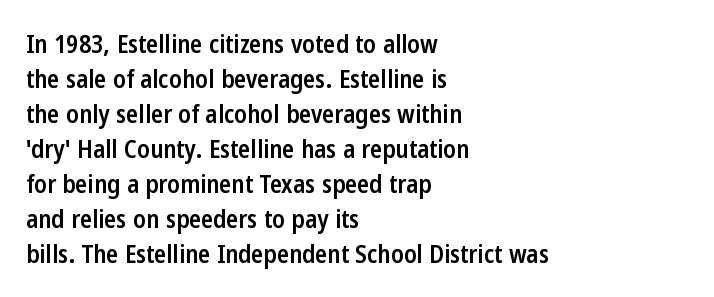
{"italic": "no", "bold": "semi", "underline": "no", "align": "left", "line_spacing": "normal", "line_spacing_ratio": 1.4, "letter_spacing": "normal", "letter_spacing_em": 0.0, "glyph_px": 25}
